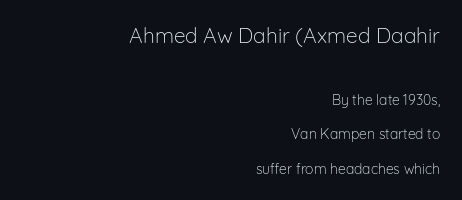
Look at the tracking — it's just the regular setting, nothing added. The font's upright variant was chosen for this text. Heft: none added — not bold. The upper block of text is set noticeably larger than the block beneath it.
